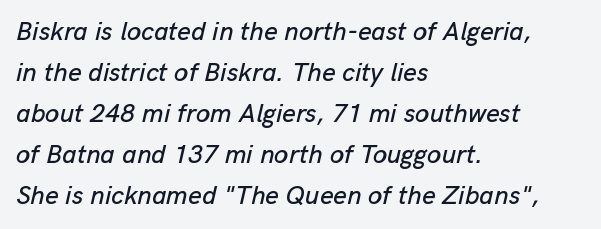
Q: Is the text italic (slanted)? A: Yes, it leans right by about 13 degrees.
Q: Is the text underlined? A: No.
Q: How is the paragraph aligned? A: Left-aligned.
Q: Is the spacing between letters normal or unusually wide? A: Normal.
Q: Is the spacing between lines tight, normal or loose? A: Normal.
